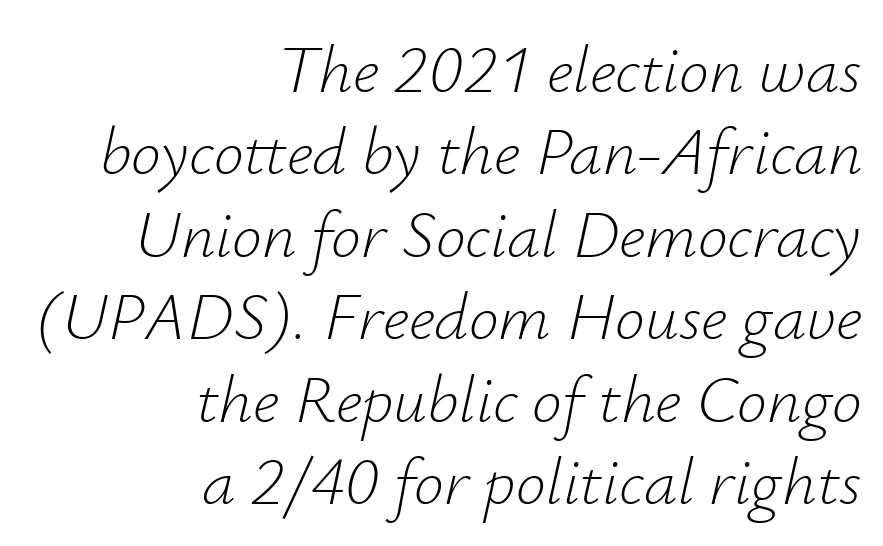
Q: Is the text bold? A: No.
Q: Is the text italic (slanted)? A: Yes, it leans right by about 12 degrees.
Q: Is the text underlined? A: No.
Q: How is the paragraph aligned? A: Right-aligned.
Q: Is the spacing between letters normal or unusually wide? A: Normal.
Q: Width (condensed, normal, or wide)? A: Normal.
Q: Stroke contrast? A: Low.
Q: x-height? A: Small.
Q: Monospaced? A: No.
